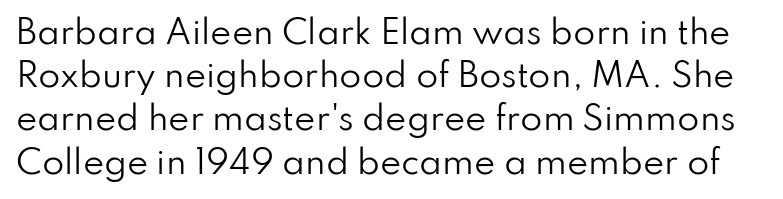
{"serif": "no", "italic": "no", "bold": "no", "weight": "regular", "width": "normal", "stroke_contrast": "low", "x_height": "small", "monospaced": "no", "underline": "no", "line_spacing": "normal", "line_spacing_ratio": 1.35, "letter_spacing": "normal", "letter_spacing_em": 0.0, "glyph_px": 32}
